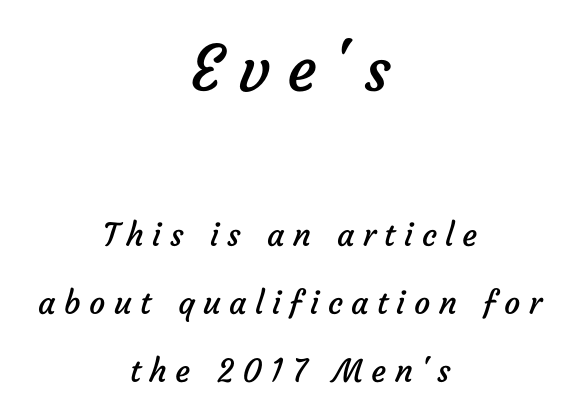
{"serif": "no", "bold": "no", "weight": "regular", "width": "normal", "stroke_contrast": "low", "x_height": "medium", "monospaced": "no", "underline": "no", "align": "center", "line_spacing": "loose", "line_spacing_ratio": 2.13, "letter_spacing": "wide", "letter_spacing_em": 0.26, "larger_block": "first", "size_ratio": 1.97, "glyph_px": 63}
